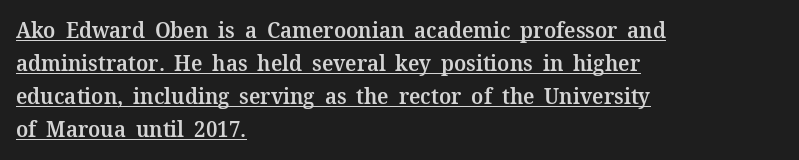
{"italic": "no", "bold": "semi", "underline": "yes", "align": "left", "line_spacing": "normal", "line_spacing_ratio": 1.5, "letter_spacing": "normal", "letter_spacing_em": 0.0, "glyph_px": 22}
